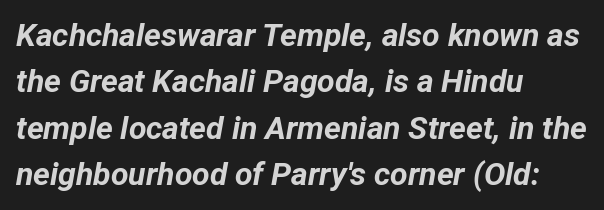
Strokes here are thick enough to call this a true bold. The rag falls on the right side of this text block. Is there much room between lines? A standard amount, neither cramped nor airy. Descender tails drop into unmarked territory. Tall strokes in this sample are angled rather than plumb. Spacing verdict: proportional, widths tailored to each character.
